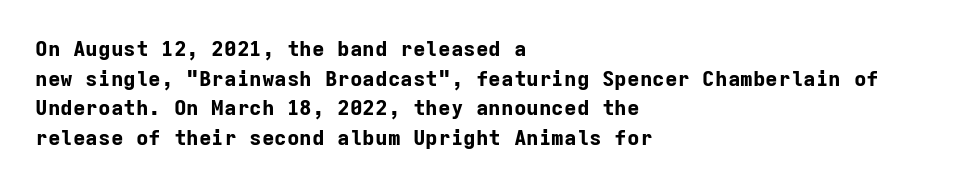
The image shows 21 px bold type, upright; set left-aligned, normal line spacing (1.41x), normal letter spacing, not underlined.
